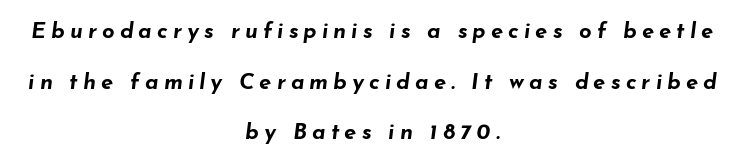
{"italic": "yes", "lean": "right", "slant_degrees": 7, "bold": "yes", "underline": "no", "align": "center", "line_spacing": "loose", "line_spacing_ratio": 2.3, "letter_spacing": "wide", "letter_spacing_em": 0.23, "glyph_px": 22}
